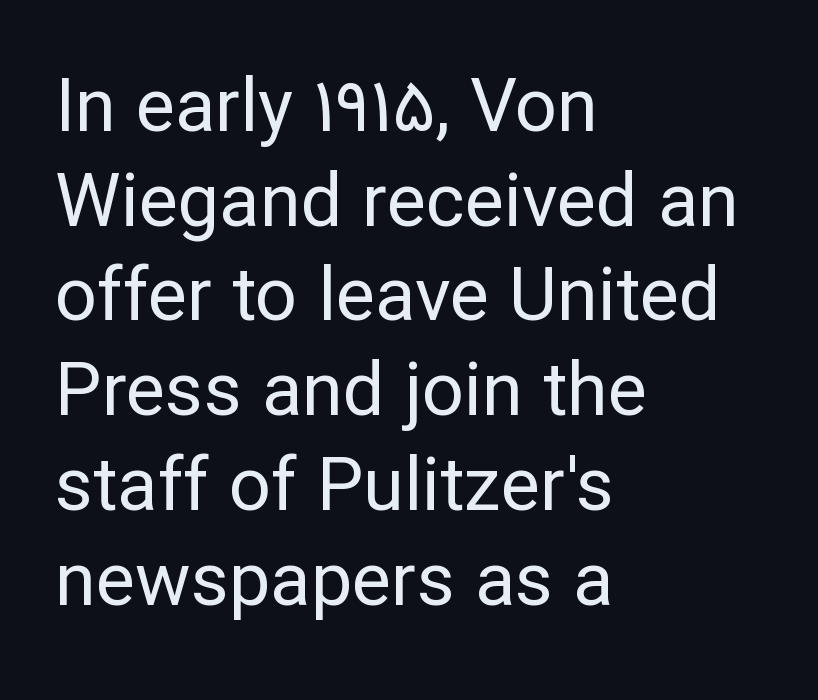
The image shows 74 px regular-weight sans-serif type, upright; set left-aligned, normal line spacing (1.28x), normal letter spacing, not underlined; low stroke contrast and a medium x-height.
